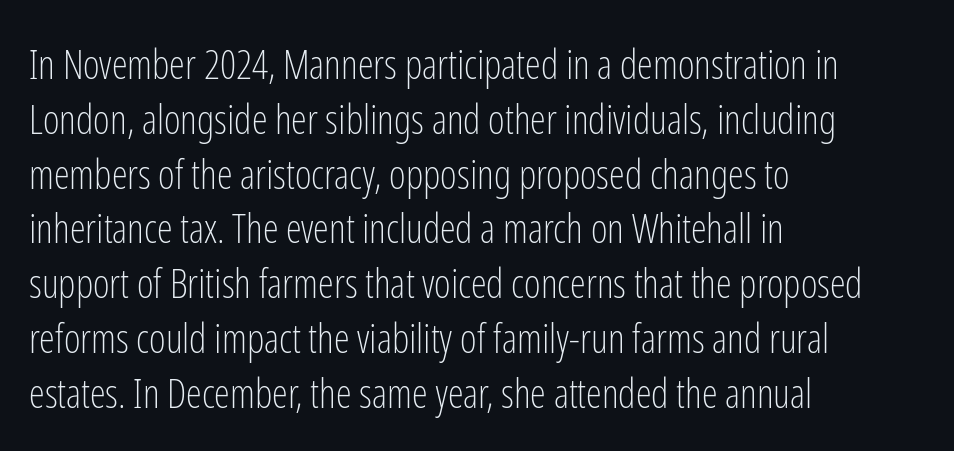
The image shows 40 px light, condensed sans-serif type, upright; set left-aligned, normal line spacing (1.37x), normal letter spacing, not underlined; low stroke contrast and a medium x-height.
